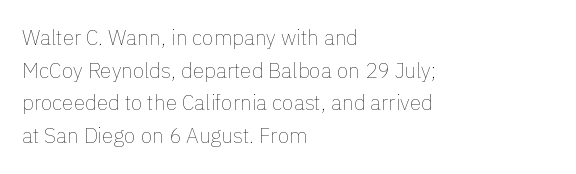
The image shows 21 px text type, upright; set left-aligned, normal line spacing (1.55x), normal letter spacing, not underlined.
